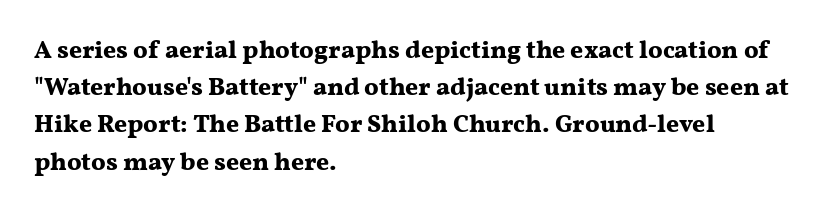
Italic: no, the glyphs are upright roman. Weight: bold. A typesetter would call this zero additional tracking. Does the copy run flush right? No — it runs flush left. In terms of leading, this rendering sits right in the middle. Quick note: underline off.
